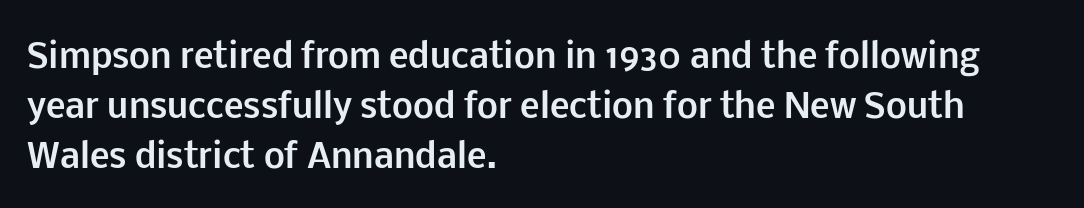
{"serif": "no", "italic": "no", "bold": "yes", "weight": "bold", "width": "normal", "stroke_contrast": "low", "x_height": "medium", "monospaced": "no", "underline": "no", "align": "left", "line_spacing": "normal", "line_spacing_ratio": 1.51, "letter_spacing": "normal", "letter_spacing_em": 0.0, "glyph_px": 33}
